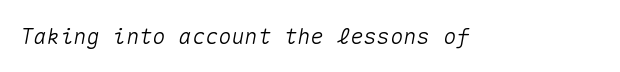
The image shows 22 px text type, italic (leaning right); set normal letter spacing, not underlined.
